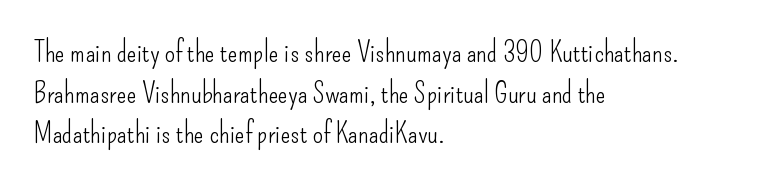
The glyphs in this specimen are sans serif. The vertical gap from one line to the next is medium. The string is rendered with underlining switched off. Characters remain perfectly vertical along every line.
